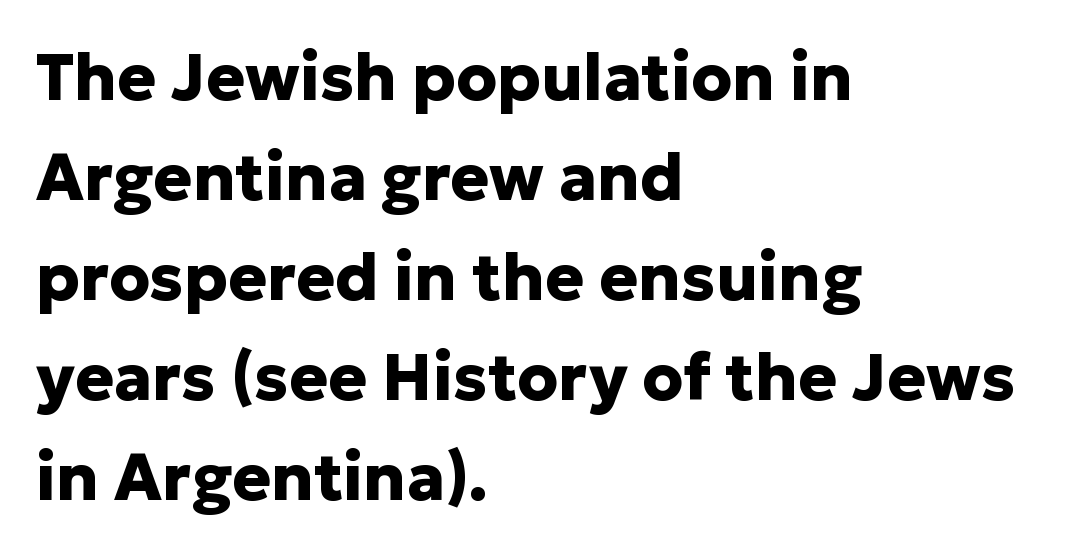
Characters remain perfectly vertical along every line. Alignment: flush left. Descenders are the only things crossing below the line. The passage shown is typeset with a sans-serif family. The passage shown is typed in a proportional face where columns would drift.
